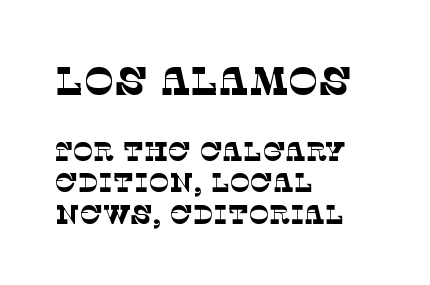
{"serif": "yes", "bold": "no", "weight": "thin", "width": "normal", "stroke_contrast": "low", "x_height": "large", "monospaced": "no", "underline": "no", "align": "left", "line_spacing_ratio": 1.17, "letter_spacing": "normal", "letter_spacing_em": 0.0, "larger_block": "first", "size_ratio": 1.48, "glyph_px": 40}
